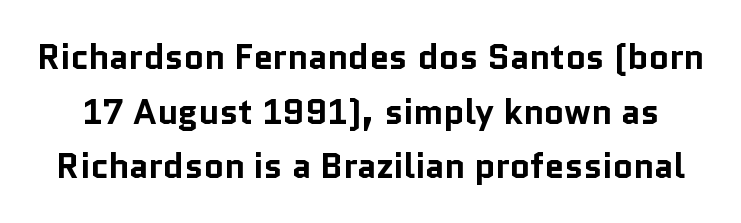
The tracking reads as untouched default to a designer's eye. A typesetter would call this leading conventional body-copy spacing. Nothing sits at the stroke ends, so this counts as sans-serif. Descender tails drop into unmarked territory. Every letter is thick-stroked: bold, no question. Ordinary non-slanted type is in use.
